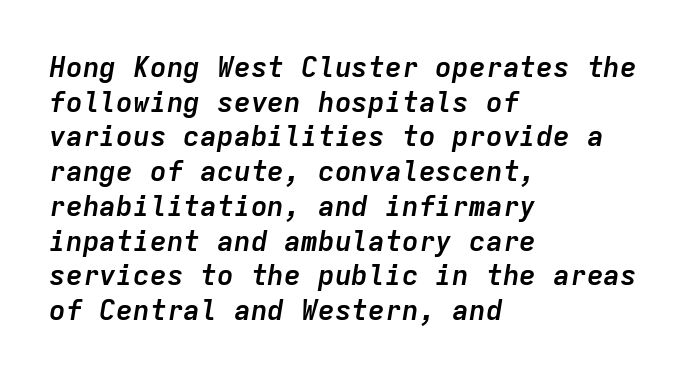
Q: Is the text bold? A: Yes.
Q: Is the text italic (slanted)? A: Yes, it leans right by about 9 degrees.
Q: Is the text underlined? A: No.
Q: How is the paragraph aligned? A: Left-aligned.
Q: Is the spacing between letters normal or unusually wide? A: Normal.
Q: Width (condensed, normal, or wide)? A: Normal.
Q: Stroke contrast? A: Low.
Q: x-height? A: Medium.
Q: Monospaced? A: Yes.
